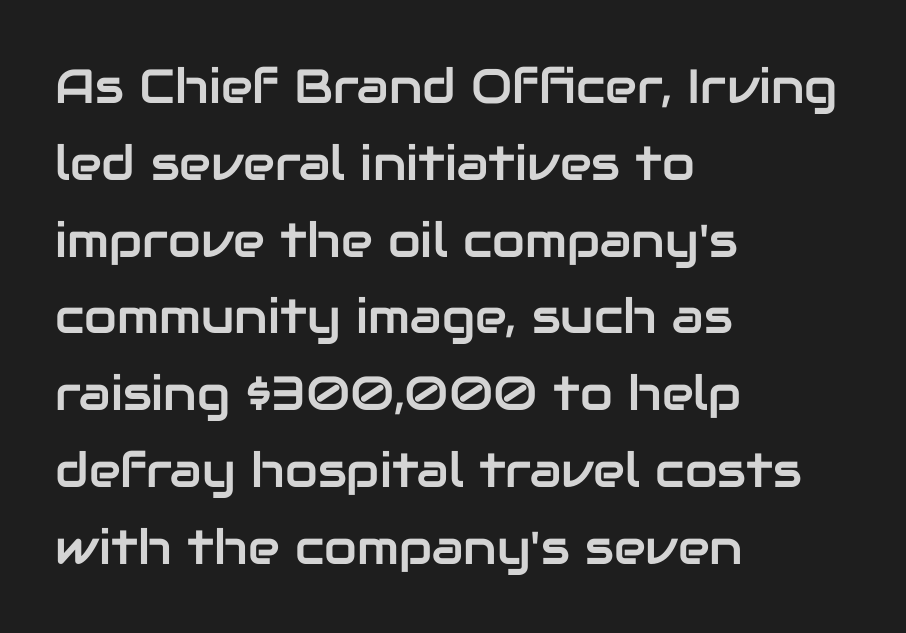
Q: Is the text italic (slanted)? A: No, it is upright.
Q: Is the typeface a serif or a sans-serif typeface? A: Sans-serif.
Q: Is the text underlined? A: No.
Q: How is the paragraph aligned? A: Left-aligned.
Q: Is the spacing between letters normal or unusually wide? A: Normal.
Q: Is the spacing between lines tight, normal or loose? A: Normal.
Q: Width (condensed, normal, or wide)? A: Normal.
Q: Stroke contrast? A: Low.
Q: x-height? A: Medium.
Q: Monospaced? A: No.
